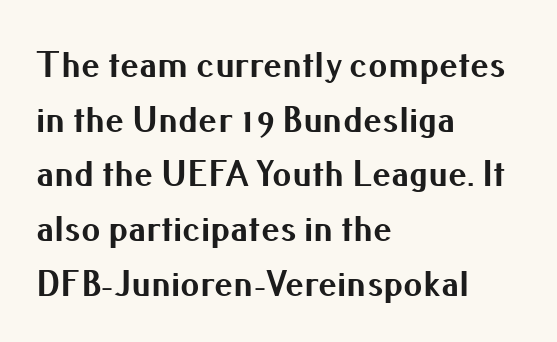
Q: Is the text bold? A: Yes.
Q: Is the text italic (slanted)? A: No, it is upright.
Q: Is the typeface a serif or a sans-serif typeface? A: Sans-serif.
Q: Is the text underlined? A: No.
Q: How is the paragraph aligned? A: Left-aligned.
Q: Is the spacing between letters normal or unusually wide? A: Normal.
Q: Is the spacing between lines tight, normal or loose? A: Normal.
Q: Width (condensed, normal, or wide)? A: Normal.
Q: Stroke contrast? A: Medium.
Q: x-height? A: Small.
Q: Monospaced? A: No.
